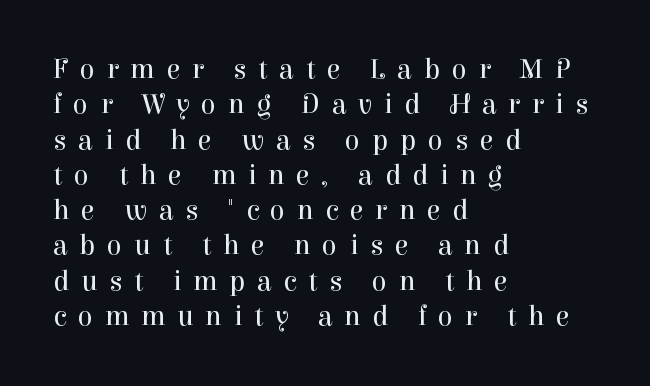
Q: Is the text bold? A: No.
Q: Is the text italic (slanted)? A: No, it is upright.
Q: Is the typeface a serif or a sans-serif typeface? A: Serif.
Q: Is the text underlined? A: No.
Q: How is the paragraph aligned? A: Left-aligned.
Q: Is the spacing between letters normal or unusually wide? A: Unusually wide.
Q: Is the spacing between lines tight, normal or loose? A: Normal.
Q: Width (condensed, normal, or wide)? A: Normal.
Q: Stroke contrast? A: High.
Q: x-height? A: Medium.
Q: Monospaced? A: No.
